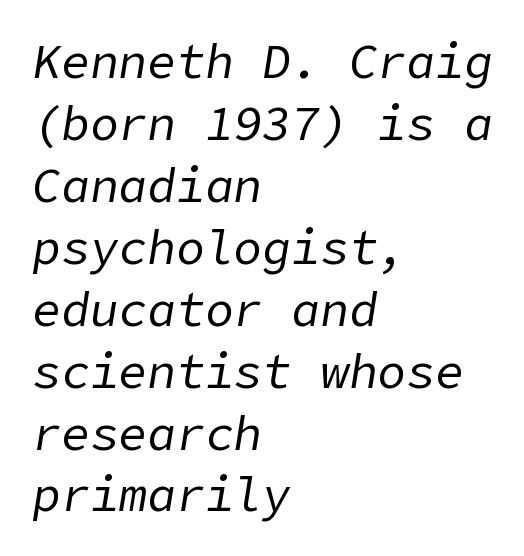
Underline: absent. Ink coverage per letter is moderate at most. The space between consecutive lines is moderate. The rendering applies a slant to the glyphs.
